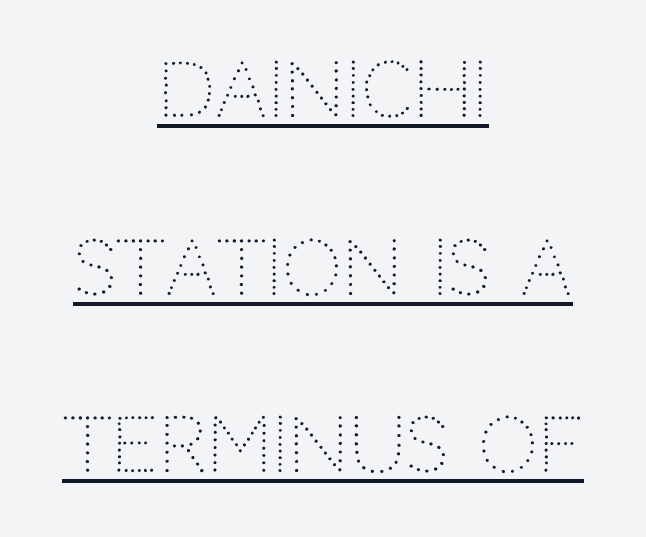
{"serif": "no", "italic": "no", "bold": "no", "weight": "light", "width": "normal", "stroke_contrast": "low", "x_height": "large", "monospaced": "no", "underline": "yes", "align": "center", "line_spacing": "loose", "line_spacing_ratio": 2.37, "letter_spacing": "normal", "letter_spacing_em": 0.0, "glyph_px": 75}
